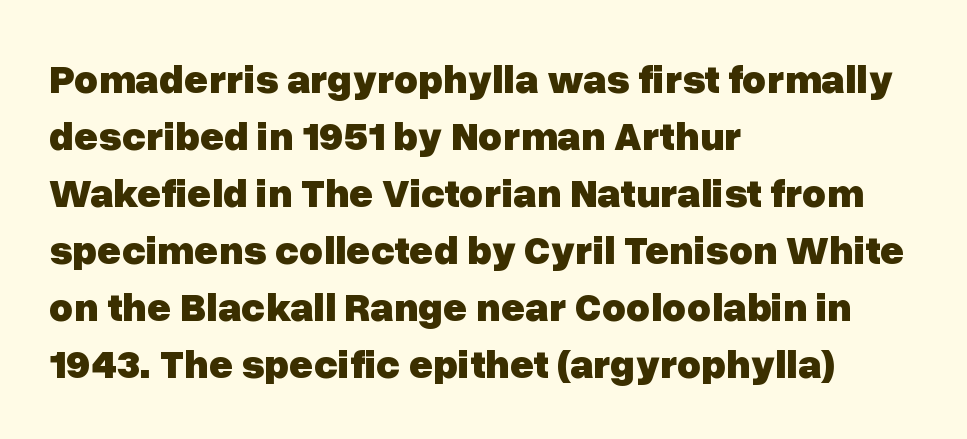
{"serif": "no", "italic": "no", "bold": "yes", "weight": "heavy", "width": "normal", "stroke_contrast": "low", "x_height": "medium", "monospaced": "no", "underline": "no", "align": "left", "line_spacing": "normal", "line_spacing_ratio": 1.39, "letter_spacing": "normal", "letter_spacing_em": 0.0, "glyph_px": 41}
